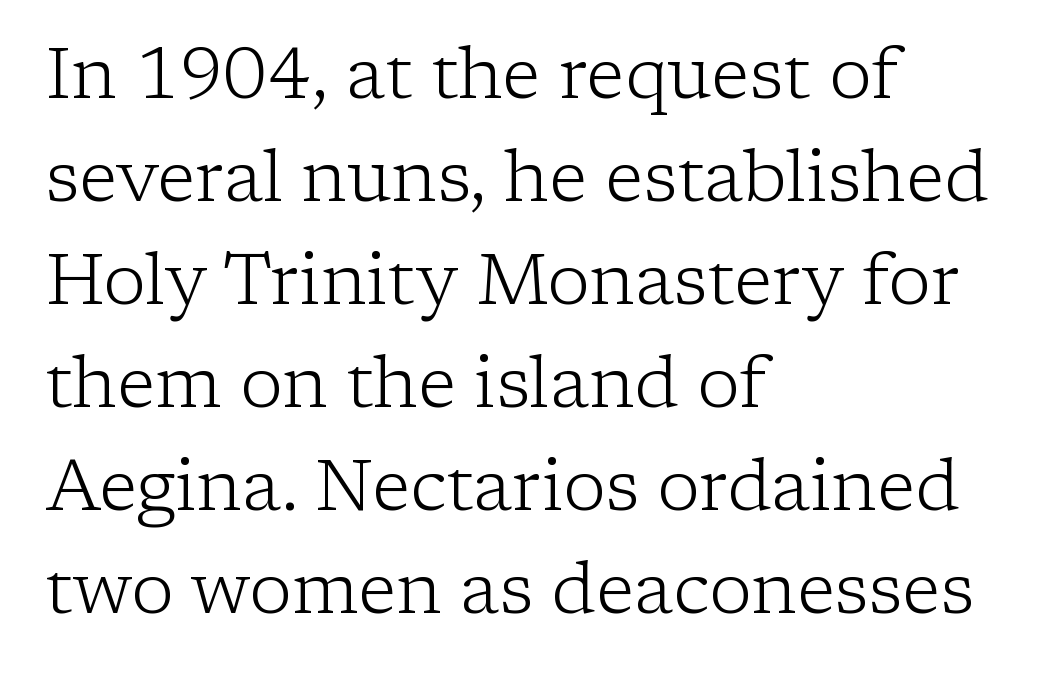
Q: Is the text bold? A: No.
Q: Is the text italic (slanted)? A: No, it is upright.
Q: Is the typeface a serif or a sans-serif typeface? A: Serif.
Q: Is the text underlined? A: No.
Q: How is the paragraph aligned? A: Left-aligned.
Q: Is the spacing between letters normal or unusually wide? A: Normal.
Q: Is the spacing between lines tight, normal or loose? A: Normal.
Q: Width (condensed, normal, or wide)? A: Normal.
Q: Stroke contrast? A: Low.
Q: x-height? A: Medium.
Q: Monospaced? A: No.
